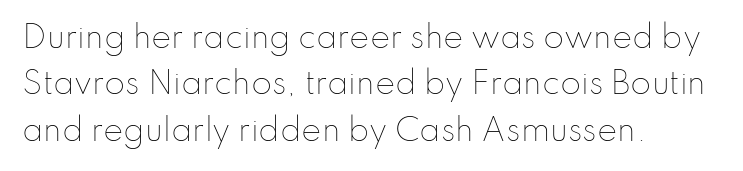
{"italic": "no", "bold": "no", "weight": "thin", "width": "normal", "stroke_contrast": "low", "x_height": "small", "monospaced": "no", "underline": "no", "align": "left", "line_spacing": "normal", "line_spacing_ratio": 1.55, "letter_spacing": "normal", "letter_spacing_em": 0.0, "glyph_px": 30}
